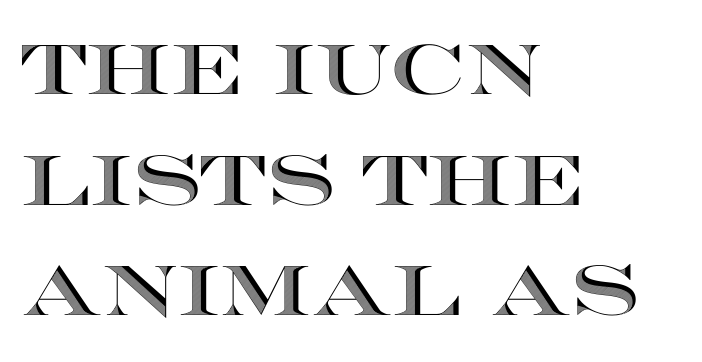
Q: Is the text italic (slanted)? A: No, it is upright.
Q: Is the text underlined? A: No.
Q: How is the paragraph aligned? A: Left-aligned.
Q: Is the spacing between letters normal or unusually wide? A: Normal.
Q: Is the spacing between lines tight, normal or loose? A: Normal.
Q: Width (condensed, normal, or wide)? A: Wide.
Q: x-height? A: Large.
Q: Monospaced? A: No.
